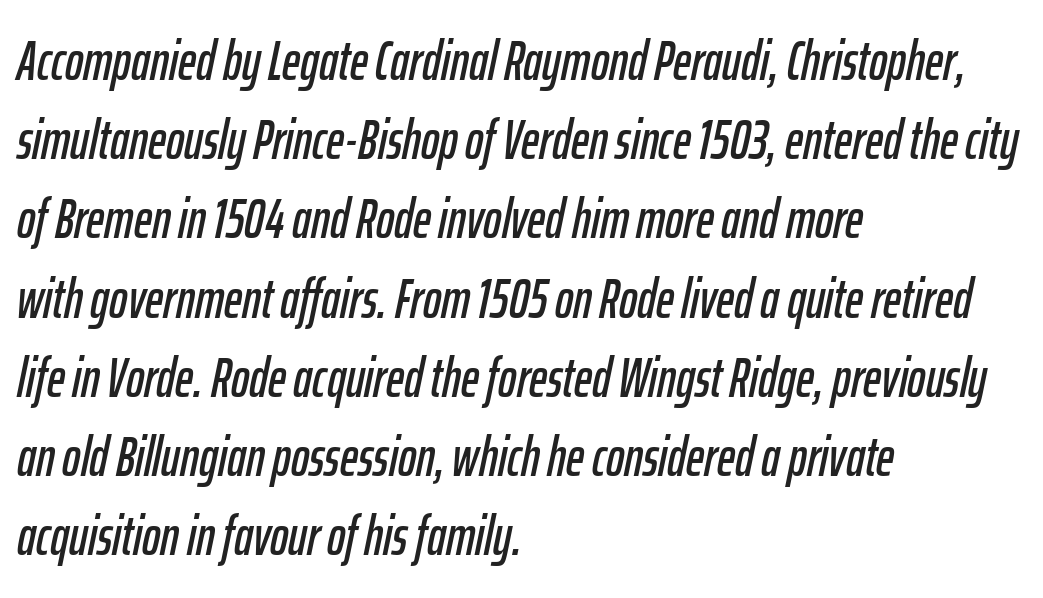
Q: Is the text italic (slanted)? A: Yes, it leans right by about 12 degrees.
Q: Is the text underlined? A: No.
Q: How is the paragraph aligned? A: Left-aligned.
Q: Is the spacing between letters normal or unusually wide? A: Normal.
Q: Is the spacing between lines tight, normal or loose? A: Normal.
Q: Width (condensed, normal, or wide)? A: Condensed.
Q: Stroke contrast? A: Low.
Q: x-height? A: Medium.
Q: Monospaced? A: No.
